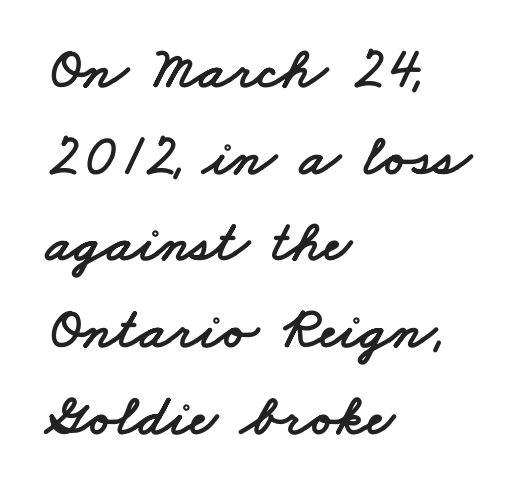
These lines are rendered in a variable-pitch font. A typesetter would call this zero additional tracking. The specimen omits any rule beneath the text block's lines. The space between consecutive lines is moderate.
